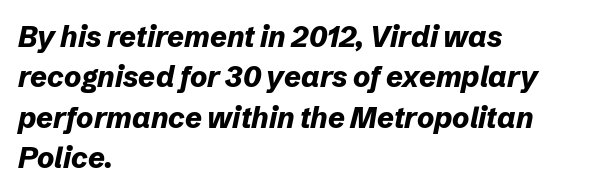
The image shows 29 px bold type, italic (leaning right); set left-aligned, normal line spacing (1.39x), normal letter spacing, not underlined; low stroke contrast and a medium x-height.
